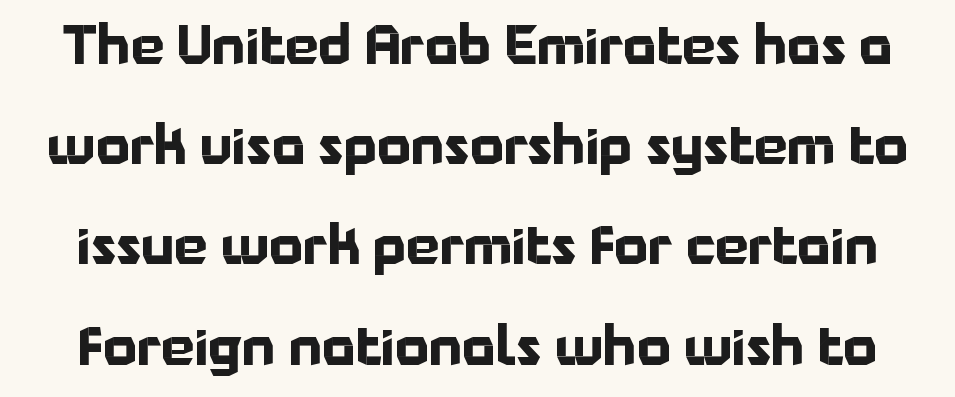
Q: Is the text bold? A: Yes.
Q: Is the text italic (slanted)? A: No, it is upright.
Q: Is the typeface a serif or a sans-serif typeface? A: Sans-serif.
Q: Is the text underlined? A: No.
Q: Is the spacing between letters normal or unusually wide? A: Normal.
Q: Width (condensed, normal, or wide)? A: Normal.
Q: Stroke contrast? A: Low.
Q: x-height? A: Medium.
Q: Monospaced? A: No.
